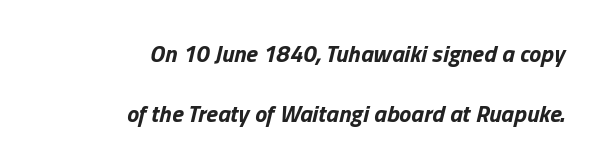
The image shows 24 px bold type, italic (leaning right); set right-aligned, loose line spacing (2.49x), normal letter spacing, not underlined.
